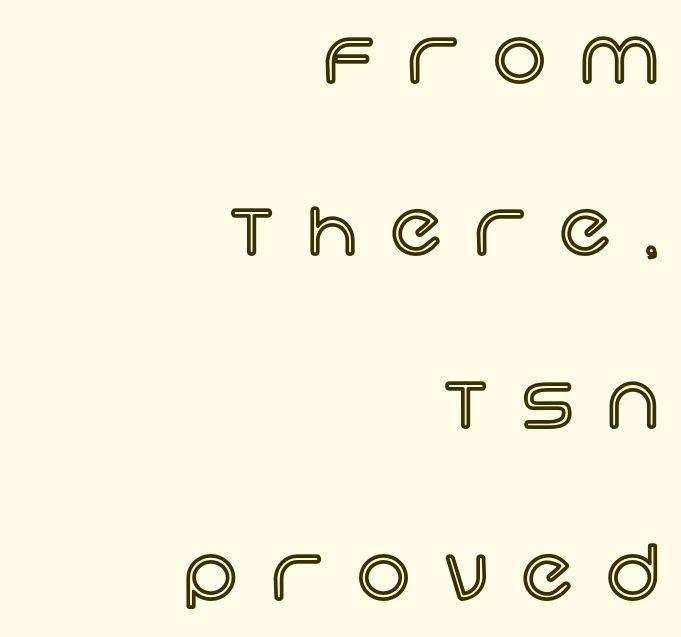
Q: Is the text italic (slanted)? A: No, it is upright.
Q: Is the text underlined? A: No.
Q: How is the paragraph aligned? A: Right-aligned.
Q: Is the spacing between letters normal or unusually wide? A: Unusually wide.
Q: Is the spacing between lines tight, normal or loose? A: Loose.
Q: Width (condensed, normal, or wide)? A: Normal.
Q: x-height? A: Large.
Q: Monospaced? A: No.
